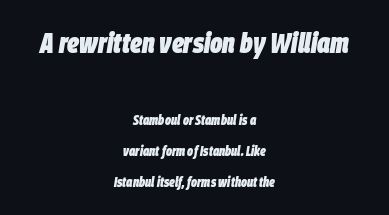
Rule under the text: the space is simply empty. The typography opts for an oblique posture over an upright one. If you folded the block vertically in half, each line would mirror itself in length. On the weight axis this lands at bold, roughly 700. The rendering uses natural spacing where letterforms have individual widths.
